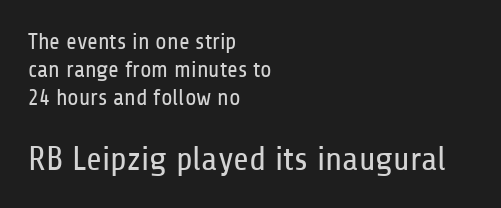
You could call the tracking neutral — neither tight nor loose. Letters rest on an invisible, unmarked baseline. Think standard paragraph weight, or any step lighter than that. Unlike a traditional serif, this face leaves its strokes unadorned. Is there any slant? The stems are plumb.
